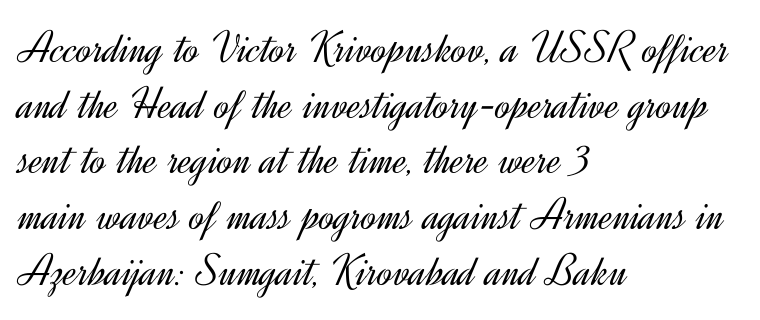
{"serif": "no", "bold": "no", "weight": "light", "width": "normal", "x_height": "small", "monospaced": "no", "underline": "no", "align": "left", "line_spacing_ratio": 1.21, "letter_spacing": "normal", "letter_spacing_em": 0.0, "glyph_px": 46}
